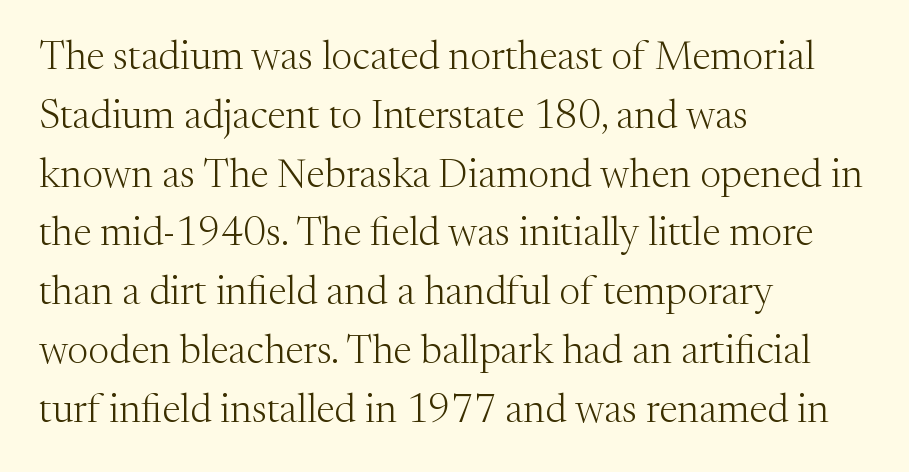
Q: Is the text bold? A: No.
Q: Is the text italic (slanted)? A: No, it is upright.
Q: Is the typeface a serif or a sans-serif typeface? A: Serif.
Q: Is the text underlined? A: No.
Q: How is the paragraph aligned? A: Left-aligned.
Q: Is the spacing between letters normal or unusually wide? A: Normal.
Q: Is the spacing between lines tight, normal or loose? A: Normal.
Q: Width (condensed, normal, or wide)? A: Normal.
Q: Stroke contrast? A: Medium.
Q: x-height? A: Medium.
Q: Monospaced? A: No.
